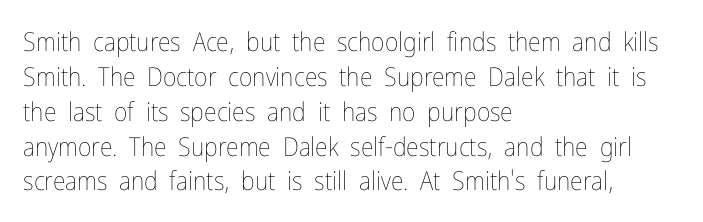
Q: Is the text bold? A: No.
Q: Is the text italic (slanted)? A: No, it is upright.
Q: Is the text underlined? A: No.
Q: How is the paragraph aligned? A: Left-aligned.
Q: Is the spacing between letters normal or unusually wide? A: Normal.
Q: Is the spacing between lines tight, normal or loose? A: Normal.
